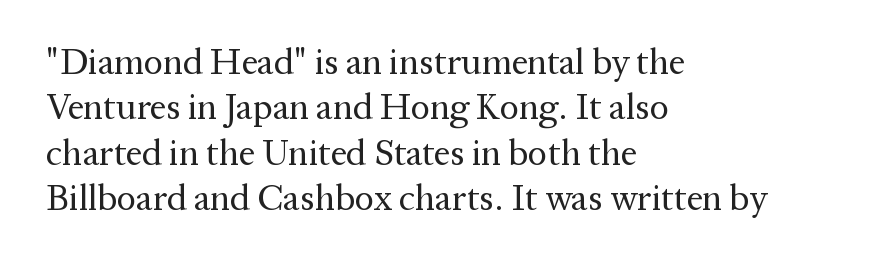
The image shows 36 px regular-weight serif type, upright; set left-aligned, normal line spacing (1.26x), normal letter spacing, not underlined; medium stroke contrast and a medium x-height.
